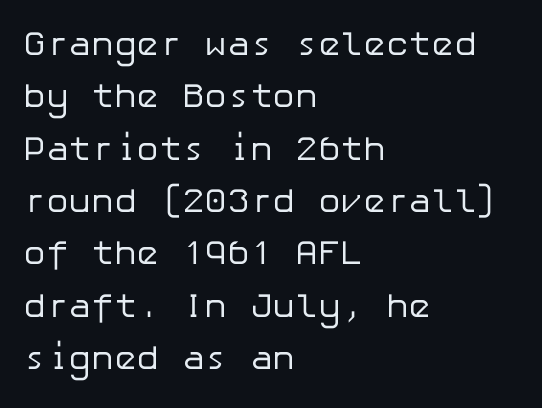
Q: Is the text bold? A: No.
Q: Is the text italic (slanted)? A: No, it is upright.
Q: Is the typeface a serif or a sans-serif typeface? A: Sans-serif.
Q: Is the text underlined? A: No.
Q: How is the paragraph aligned? A: Left-aligned.
Q: Is the spacing between letters normal or unusually wide? A: Normal.
Q: Is the spacing between lines tight, normal or loose? A: Normal.
Q: Width (condensed, normal, or wide)? A: Normal.
Q: Stroke contrast? A: Low.
Q: x-height? A: Medium.
